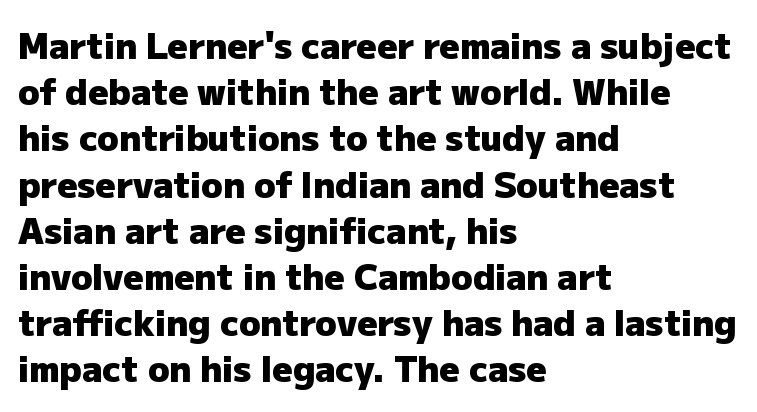
The image shows 35 px heavy sans-serif type, upright; set left-aligned, normal line spacing (1.32x), normal letter spacing, not underlined; low stroke contrast and a medium x-height.
